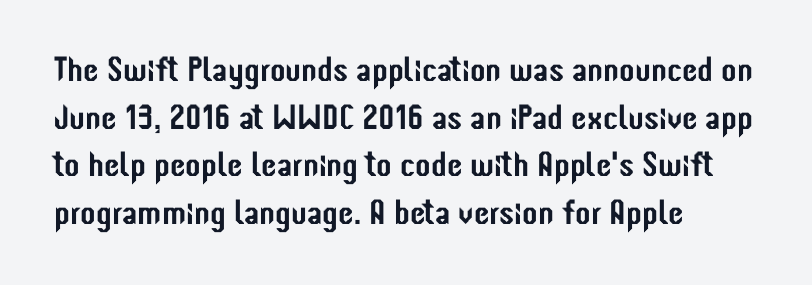
{"serif": "no", "italic": "no", "width": "condensed", "stroke_contrast": "low", "x_height": "medium", "monospaced": "no", "underline": "no", "align": "left", "line_spacing": "normal", "line_spacing_ratio": 1.36, "letter_spacing": "normal", "letter_spacing_em": 0.0, "glyph_px": 35}
